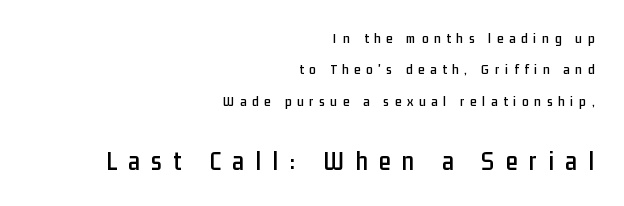
The image shows 27 px text type, upright; set right-aligned, loose line spacing (2.24x), unusually wide letter spacing (+0.42 em), not underlined; the second (bottom) block is 1.93x larger.
